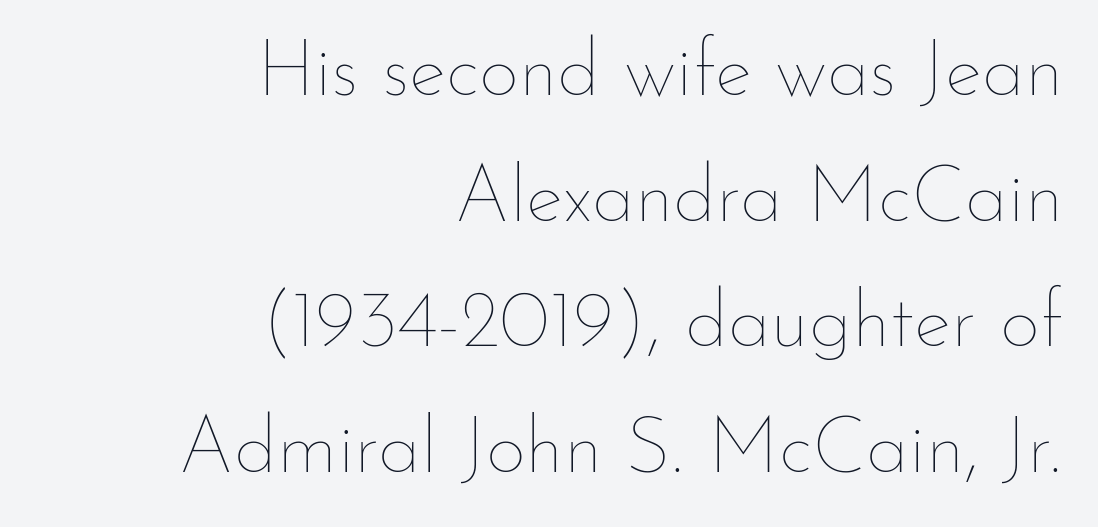
{"italic": "no", "bold": "no", "weight": "thin", "width": "normal", "stroke_contrast": "low", "x_height": "small", "monospaced": "no", "underline": "no", "align": "right", "line_spacing": "normal", "line_spacing_ratio": 1.59, "letter_spacing": "normal", "letter_spacing_em": 0.0, "glyph_px": 79}
